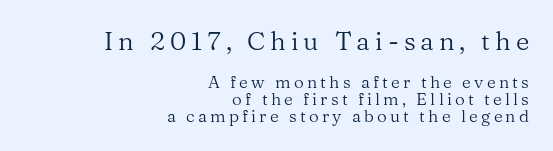
{"italic": "no", "bold": "no", "underline": "no", "align": "right", "line_spacing": "tight", "line_spacing_ratio": 1.0, "larger_block": "first", "size_ratio": 1.53, "glyph_px": 26}
